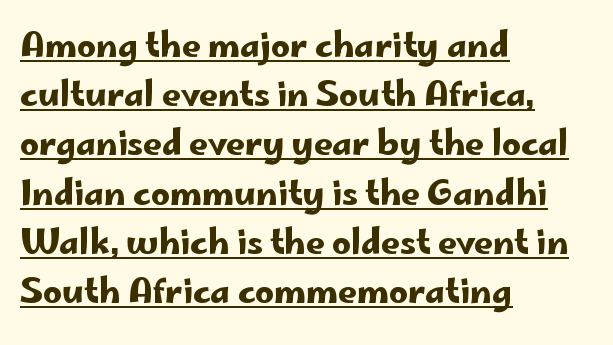
{"serif": "no", "italic": "no", "width": "wide", "stroke_contrast": "low", "x_height": "small", "monospaced": "no", "underline": "yes", "align": "left", "line_spacing": "normal", "line_spacing_ratio": 1.49, "letter_spacing": "normal", "letter_spacing_em": 0.0, "glyph_px": 33}
